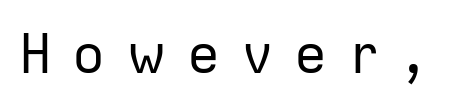
Q: Is the text bold? A: No.
Q: Is the text italic (slanted)? A: No, it is upright.
Q: Is the typeface a serif or a sans-serif typeface? A: Sans-serif.
Q: Is the text underlined? A: No.
Q: Is the spacing between letters normal or unusually wide? A: Unusually wide.
Q: Width (condensed, normal, or wide)? A: Normal.
Q: Stroke contrast? A: Low.
Q: x-height? A: Medium.
Q: Monospaced? A: No.
